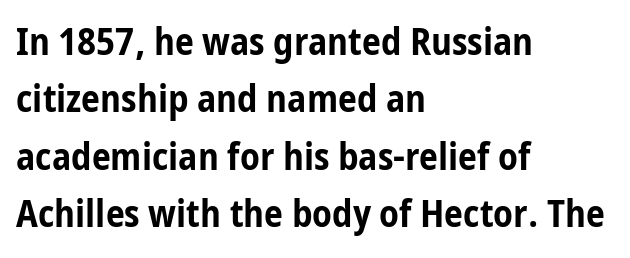
Q: Is the text bold? A: Yes.
Q: Is the text italic (slanted)? A: No, it is upright.
Q: Is the typeface a serif or a sans-serif typeface? A: Sans-serif.
Q: Is the text underlined? A: No.
Q: How is the paragraph aligned? A: Left-aligned.
Q: Is the spacing between letters normal or unusually wide? A: Normal.
Q: Is the spacing between lines tight, normal or loose? A: Normal.
Q: Width (condensed, normal, or wide)? A: Condensed.
Q: Stroke contrast? A: Low.
Q: x-height? A: Medium.
Q: Monospaced? A: No.
